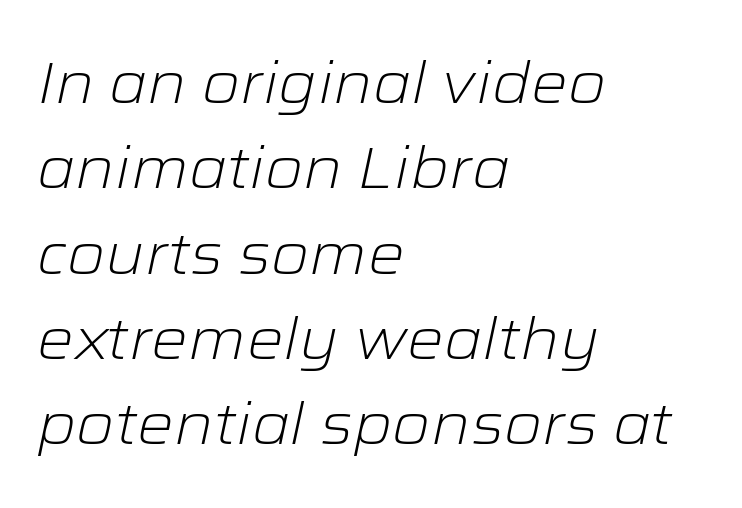
{"italic": "yes", "lean": "right", "slant_degrees": 12, "bold": "no", "weight": "light", "width": "wide", "stroke_contrast": "low", "x_height": "medium", "monospaced": "no", "underline": "no", "align": "left", "line_spacing": "normal", "line_spacing_ratio": 1.47, "letter_spacing": "normal", "letter_spacing_em": 0.0, "glyph_px": 58}
